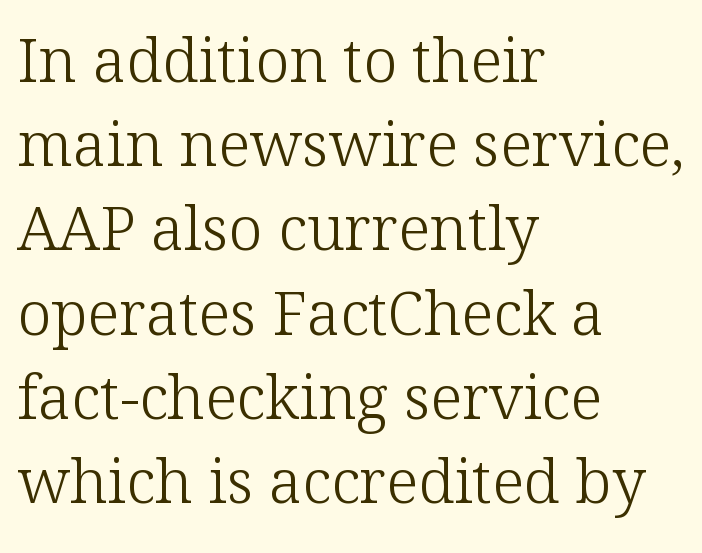
The image shows 61 px light serif type, upright; set left-aligned, normal line spacing (1.38x), normal letter spacing, not underlined; low stroke contrast and a medium x-height.
